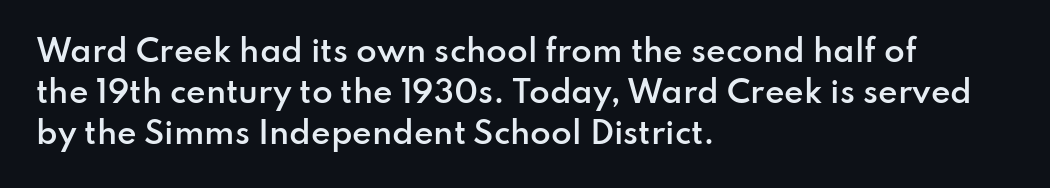
The image shows 30 px semibold sans-serif type, upright; set left-aligned, normal line spacing (1.36x), normal letter spacing, not underlined; low stroke contrast and a small x-height.
